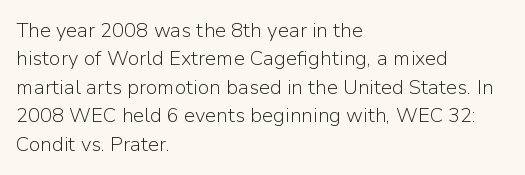
Glyph-to-glyph distance matches everyday printed text. One glance says typical: line gaps are just what's usual. A bare baseline throughout the passage. Does the lettering tilt? It doesn't — this is upright.
